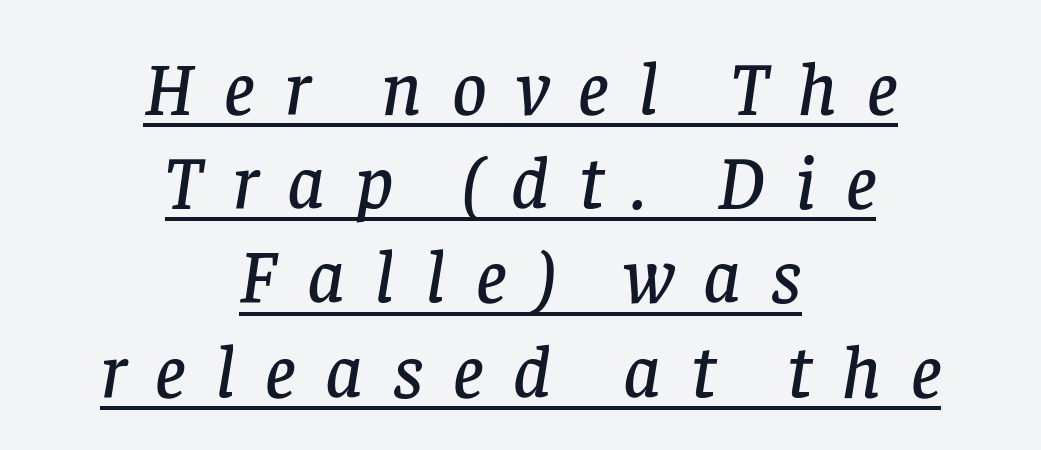
Q: Is the text italic (slanted)? A: Yes, it leans right by about 8 degrees.
Q: Is the typeface a serif or a sans-serif typeface? A: Serif.
Q: Is the text underlined? A: Yes.
Q: How is the paragraph aligned? A: Centered.
Q: Is the spacing between letters normal or unusually wide? A: Unusually wide.
Q: Width (condensed, normal, or wide)? A: Normal.
Q: Stroke contrast? A: Low.
Q: x-height? A: Large.
Q: Monospaced? A: No.
